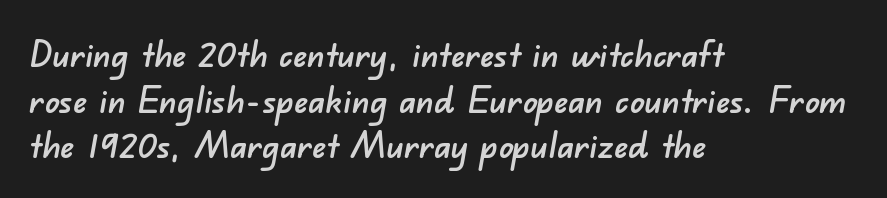
{"serif": "no", "width": "normal", "stroke_contrast": "low", "x_height": "small", "monospaced": "no", "underline": "no", "align": "left", "line_spacing": "normal", "line_spacing_ratio": 1.27, "letter_spacing": "normal", "letter_spacing_em": 0.0, "glyph_px": 36}
